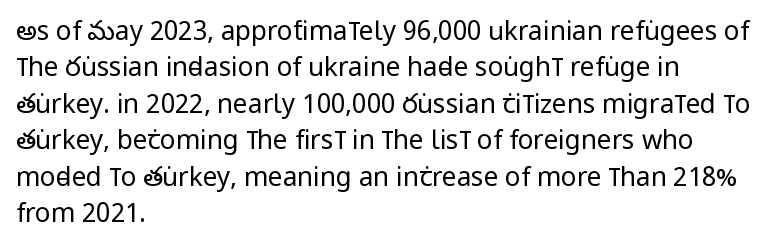
The image shows 26 px text type, upright; set left-aligned, normal line spacing (1.4x), normal letter spacing, not underlined.
